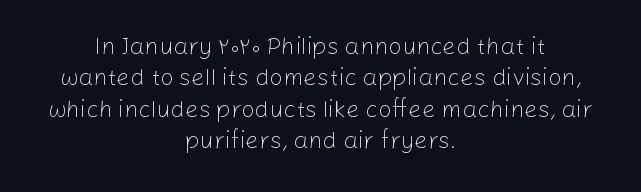
The image shows 24 px text type, upright; set centered, normal line spacing (1.31x), normal letter spacing, not underlined.
